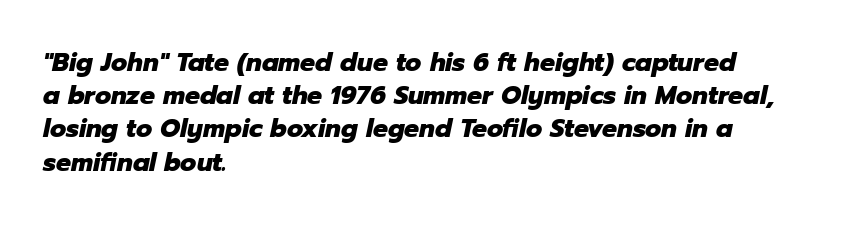
{"italic": "yes", "lean": "right", "slant_degrees": 12, "bold": "yes", "underline": "no", "align": "left", "line_spacing": "normal", "line_spacing_ratio": 1.33, "letter_spacing": "normal", "letter_spacing_em": 0.0, "glyph_px": 25}
